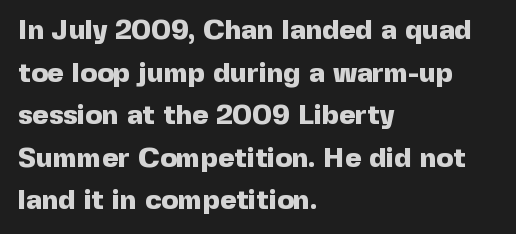
The image shows 28 px heavy sans-serif type, upright; set left-aligned, normal line spacing (1.52x), normal letter spacing, not underlined; a medium x-height.
